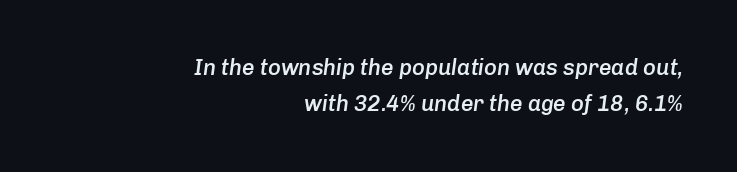
The image shows 22 px text type, italic (leaning right); set right-aligned, normal line spacing (1.64x), normal letter spacing, not underlined.
